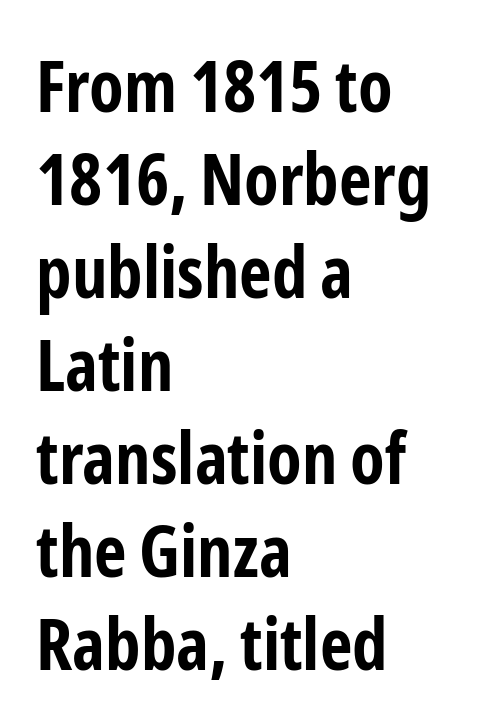
Q: Is the text bold? A: Yes.
Q: Is the text italic (slanted)? A: No, it is upright.
Q: Is the typeface a serif or a sans-serif typeface? A: Sans-serif.
Q: Is the text underlined? A: No.
Q: How is the paragraph aligned? A: Left-aligned.
Q: Is the spacing between letters normal or unusually wide? A: Normal.
Q: Is the spacing between lines tight, normal or loose? A: Normal.
Q: Width (condensed, normal, or wide)? A: Condensed.
Q: Stroke contrast? A: Low.
Q: x-height? A: Medium.
Q: Monospaced? A: No.
